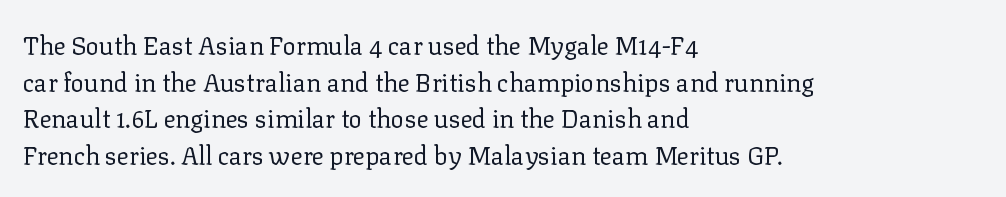
The image shows 25 px text type, upright; set left-aligned, normal line spacing (1.47x), normal letter spacing, not underlined.
